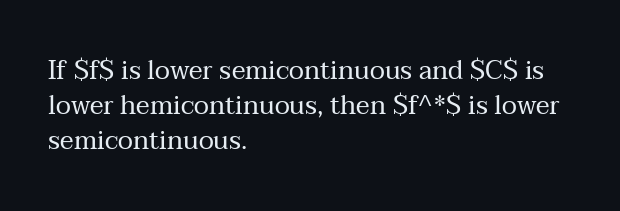
{"italic": "no", "bold": "no", "underline": "no", "align": "left", "line_spacing": "normal", "line_spacing_ratio": 1.34, "letter_spacing": "normal", "letter_spacing_em": 0.0, "glyph_px": 26}
